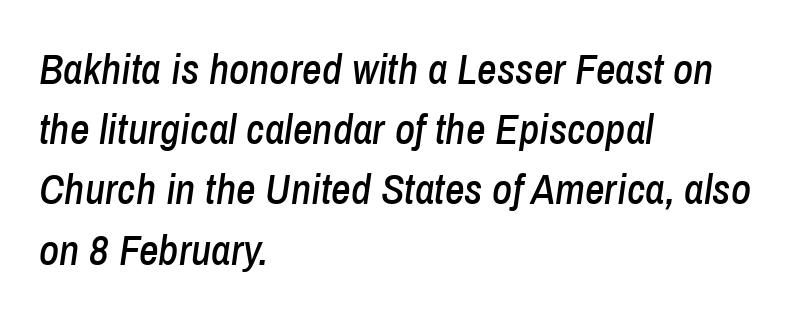
The image shows 43 px condensed type, italic (leaning right); set left-aligned, normal line spacing (1.4x), normal letter spacing, not underlined; low stroke contrast and a medium x-height.
